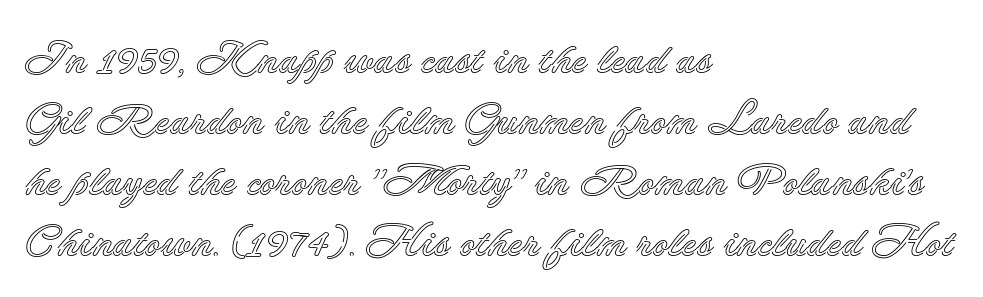
Each letter keeps its own natural width here, so spacing adapts to shape. The area under the type is left untouched. Vertical spacing — default.
